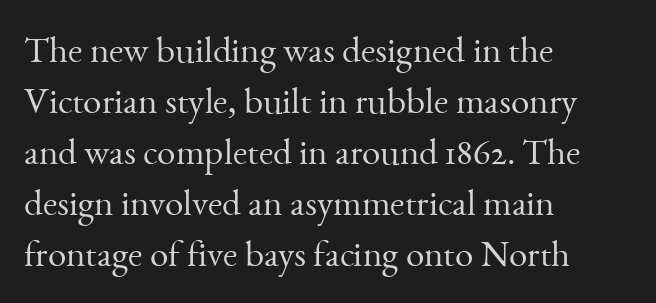
Q: Is the text bold? A: No.
Q: Is the text italic (slanted)? A: No, it is upright.
Q: Is the typeface a serif or a sans-serif typeface? A: Serif.
Q: Is the text underlined? A: No.
Q: How is the paragraph aligned? A: Left-aligned.
Q: Is the spacing between letters normal or unusually wide? A: Normal.
Q: Is the spacing between lines tight, normal or loose? A: Normal.
Q: Width (condensed, normal, or wide)? A: Normal.
Q: Stroke contrast? A: Medium.
Q: x-height? A: Small.
Q: Monospaced? A: No.
